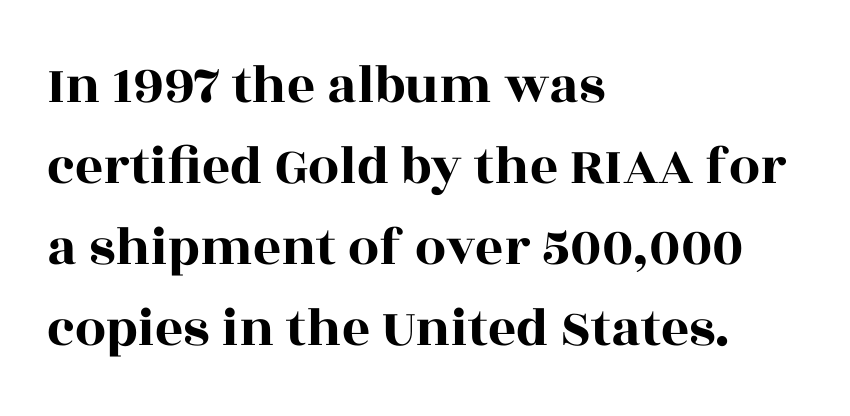
{"serif": "yes", "italic": "no", "width": "wide", "x_height": "large", "monospaced": "no", "underline": "no", "align": "left", "line_spacing": "normal", "line_spacing_ratio": 1.47, "letter_spacing": "normal", "letter_spacing_em": 0.0, "glyph_px": 55}
